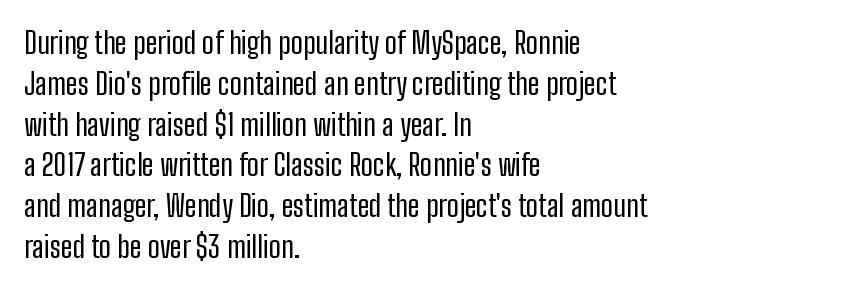
Q: Is the text bold? A: No.
Q: Is the text italic (slanted)? A: No, it is upright.
Q: Is the typeface a serif or a sans-serif typeface? A: Sans-serif.
Q: Is the text underlined? A: No.
Q: How is the paragraph aligned? A: Left-aligned.
Q: Is the spacing between letters normal or unusually wide? A: Normal.
Q: Is the spacing between lines tight, normal or loose? A: Normal.
Q: Width (condensed, normal, or wide)? A: Condensed.
Q: Stroke contrast? A: Low.
Q: x-height? A: Medium.
Q: Monospaced? A: No.
